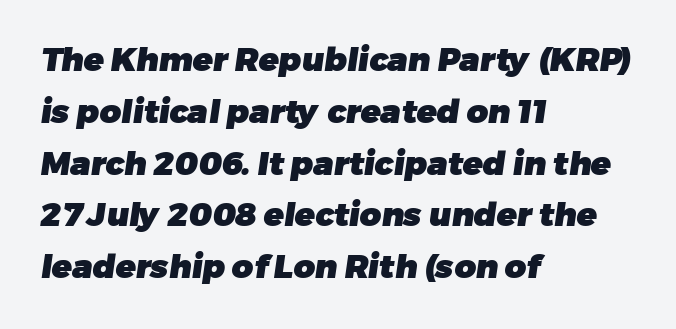
Q: Is the text bold? A: Yes.
Q: Is the typeface a serif or a sans-serif typeface? A: Sans-serif.
Q: Is the text underlined? A: No.
Q: How is the paragraph aligned? A: Left-aligned.
Q: Is the spacing between letters normal or unusually wide? A: Normal.
Q: Is the spacing between lines tight, normal or loose? A: Normal.
Q: Width (condensed, normal, or wide)? A: Normal.
Q: Stroke contrast? A: Low.
Q: x-height? A: Medium.
Q: Monospaced? A: No.
